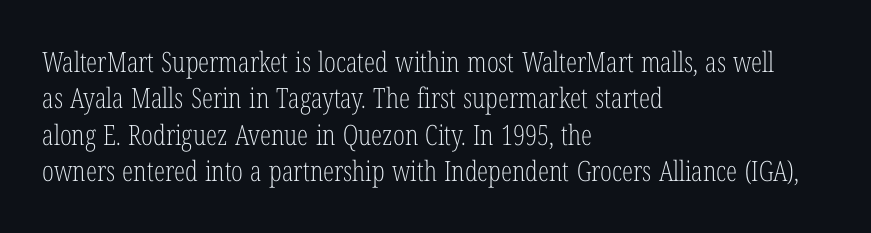
Bare-footed words on every line. Each stroke keeps to a modest, everyday thickness or less. This rendering employs a face with finishing strokes, i.e., a serif. Is this a fixed-width face? No — the glyphs have proportional, varying widths.
